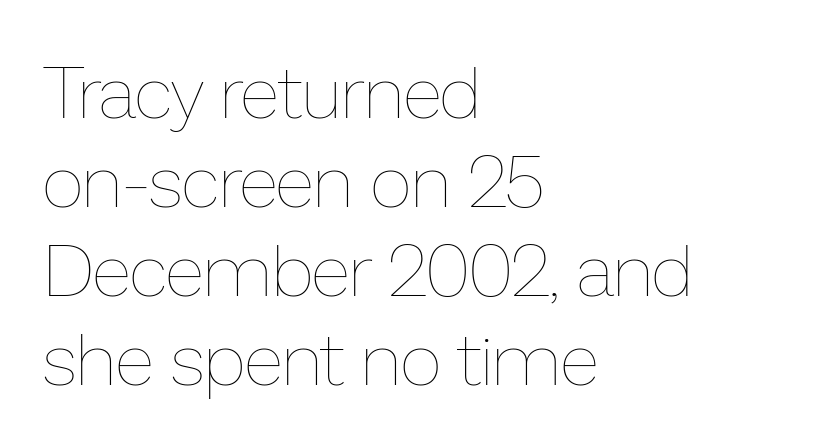
A student would call this left alignment; a typographer would say flush left, rag right. A typesetter would mark this as roman, not italic. The letters look calm and open, with moderate or lighter stems. Letters rest on an invisible, unmarked baseline. Each letter keeps its own natural width here, so spacing adapts to shape. Nothing unusual about the tracking: characters are spaced as the font intends.
